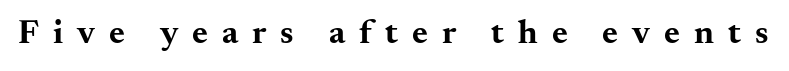
Does extra space separate the letters? Yes, quite a lot of it. These lines are composed in type with serifs. Character widths vary here, with narrow letters taking less room than wide ones. Heavy-handed strokes throughout: this text is bold.
